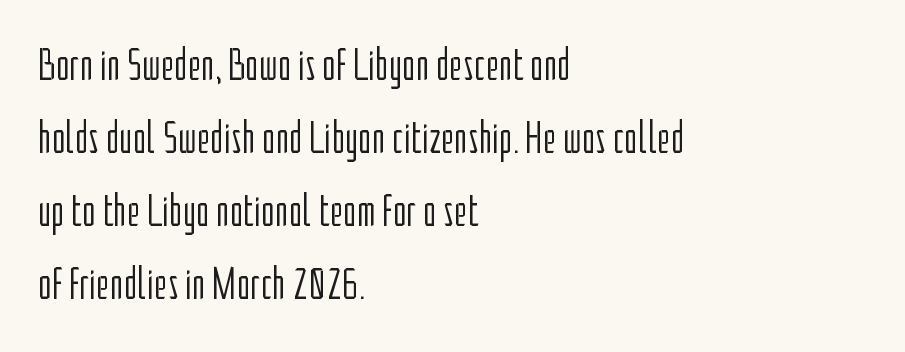
Q: Is the text bold? A: No.
Q: Is the text italic (slanted)? A: No, it is upright.
Q: Is the typeface a serif or a sans-serif typeface? A: Sans-serif.
Q: Is the text underlined? A: No.
Q: How is the paragraph aligned? A: Left-aligned.
Q: Is the spacing between letters normal or unusually wide? A: Normal.
Q: Is the spacing between lines tight, normal or loose? A: Normal.
Q: Width (condensed, normal, or wide)? A: Condensed.
Q: Stroke contrast? A: Low.
Q: x-height? A: Medium.
Q: Monospaced? A: No.
